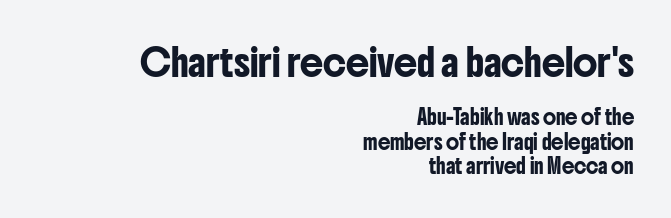
Q: Is the text italic (slanted)? A: No, it is upright.
Q: Is the text underlined? A: No.
Q: How is the paragraph aligned? A: Right-aligned.
Q: Is the spacing between letters normal or unusually wide? A: Normal.
Q: Which block of text is set in a larger size, the first (top) or the second (bottom)? A: The first (top) one.
